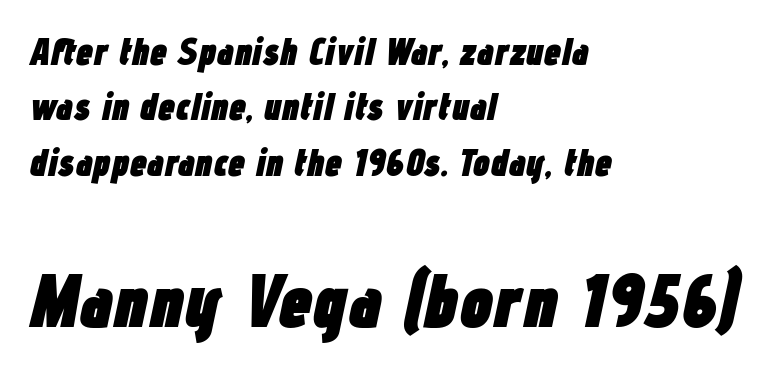
Q: Is the text bold? A: Yes.
Q: Is the text italic (slanted)? A: Yes, it leans right by about 12 degrees.
Q: Is the text underlined? A: No.
Q: How is the paragraph aligned? A: Left-aligned.
Q: Is the spacing between letters normal or unusually wide? A: Normal.
Q: Is the spacing between lines tight, normal or loose? A: Normal.
Q: Which block of text is set in a larger size, the first (top) or the second (bottom)? A: The second (bottom) one.
Q: Width (condensed, normal, or wide)? A: Condensed.
Q: Stroke contrast? A: Low.
Q: x-height? A: Medium.
Q: Monospaced? A: No.
